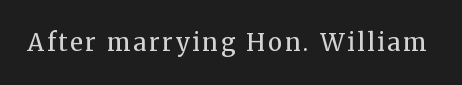
Q: Is the text bold? A: No.
Q: Is the text italic (slanted)? A: No, it is upright.
Q: Is the text underlined? A: No.
